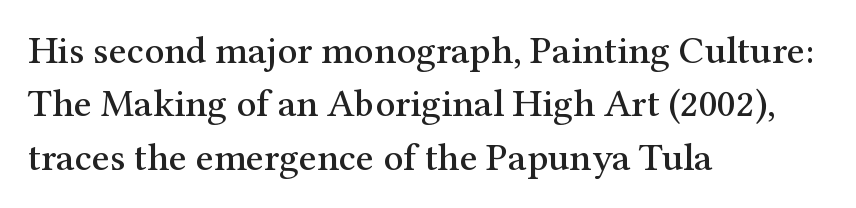
The image shows 39 px serif type, upright; set left-aligned, normal line spacing (1.37x), normal letter spacing, not underlined; medium stroke contrast and a medium x-height.
